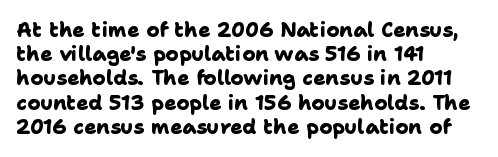
Q: Is the text bold? A: Yes.
Q: Is the text underlined? A: No.
Q: How is the paragraph aligned? A: Left-aligned.
Q: Is the spacing between letters normal or unusually wide? A: Normal.
